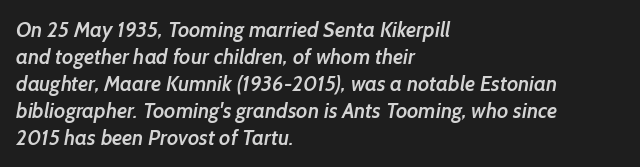
Q: Is the text bold? A: Semi-bold.
Q: Is the text underlined? A: No.
Q: How is the paragraph aligned? A: Left-aligned.
Q: Is the spacing between letters normal or unusually wide? A: Normal.
Q: Is the spacing between lines tight, normal or loose? A: Normal.
